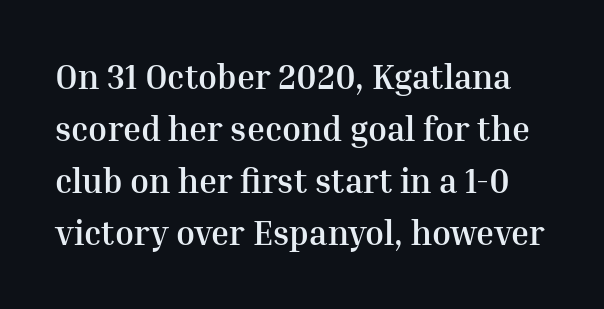
The image shows 34 px semibold serif type, upright; set normal line spacing (1.53x), normal letter spacing, not underlined; medium stroke contrast and a medium x-height.
